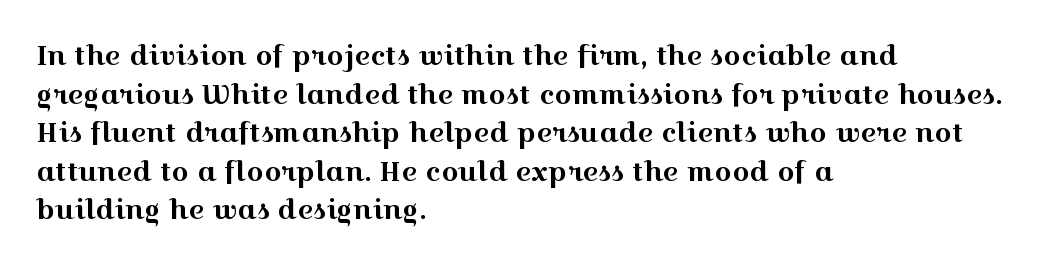
{"italic": "no", "underline": "no", "align": "left", "line_spacing": "normal", "line_spacing_ratio": 1.43, "letter_spacing": "normal", "letter_spacing_em": 0.0, "glyph_px": 27}
